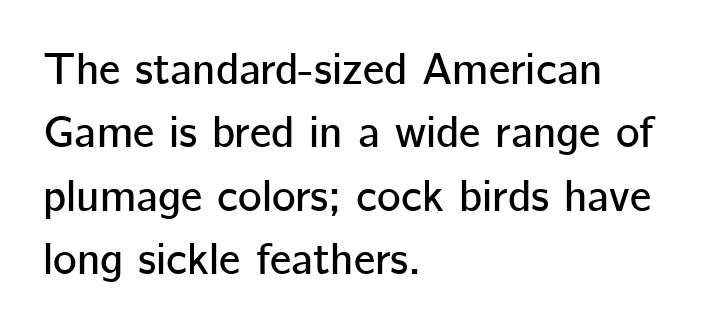
Summary of vertical rhythm: regular, with standard interline spacing. Compared with a centered layout, this one pins lines to the left instead. The lettering holds an erect, upright posture throughout. Underlining? Definitely not there.
